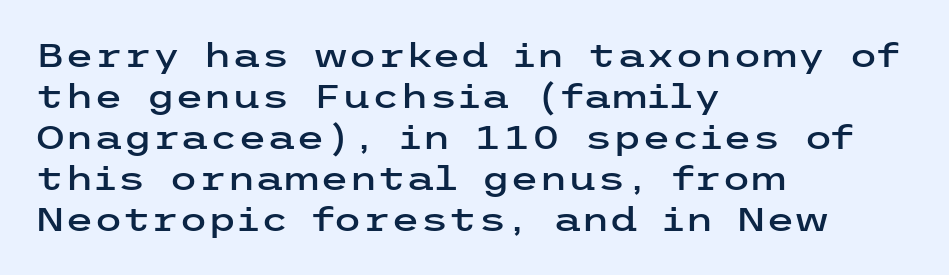
A typesetter would mark this as roman, not italic. Line beginnings align vertically; line endings do not. This sample uses plain, unmodified letter spacing. A typesetter would label this face a sans. Descenders hang freely into open space.
